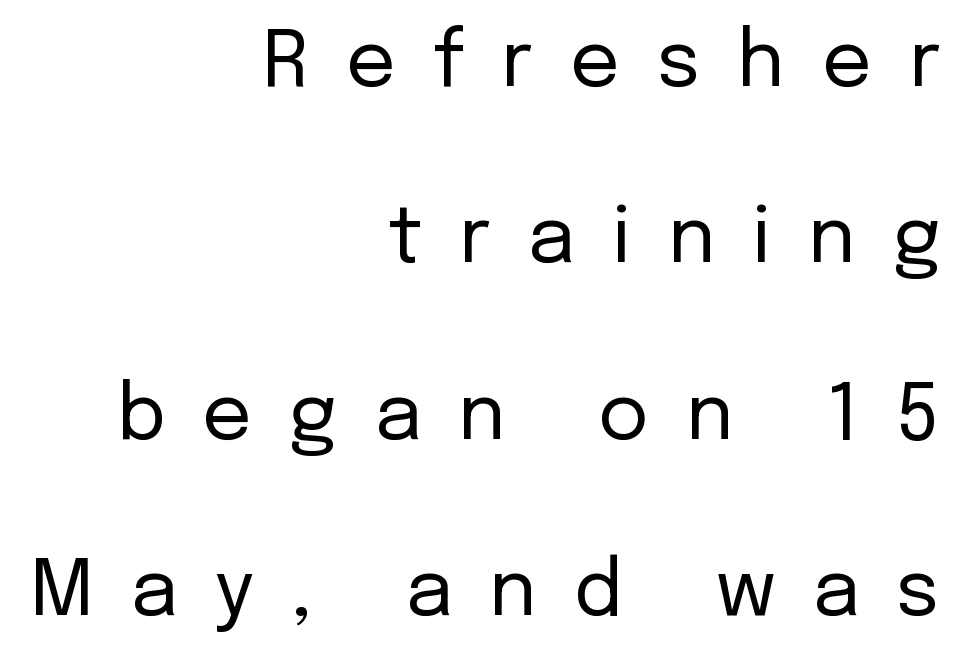
The image shows 78 px regular-weight sans-serif type, upright; set right-aligned, loose line spacing (2.26x), unusually wide letter spacing (+0.47 em), not underlined; low stroke contrast and a medium x-height.
